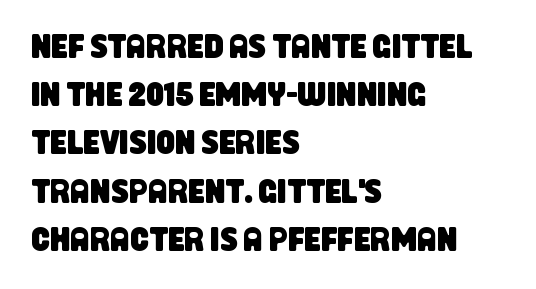
Q: Is the typeface a serif or a sans-serif typeface? A: Sans-serif.
Q: Is the text underlined? A: No.
Q: How is the paragraph aligned? A: Left-aligned.
Q: Is the spacing between letters normal or unusually wide? A: Normal.
Q: Is the spacing between lines tight, normal or loose? A: Normal.
Q: Width (condensed, normal, or wide)? A: Condensed.
Q: Stroke contrast? A: Low.
Q: x-height? A: Large.
Q: Monospaced? A: No.
